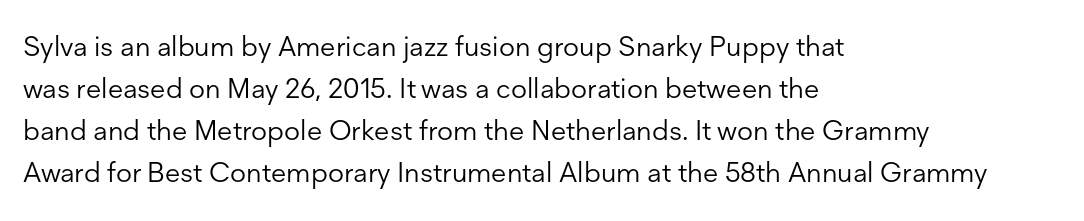
{"serif": "no", "italic": "no", "bold": "no", "weight": "light", "width": "normal", "stroke_contrast": "low", "x_height": "medium", "monospaced": "no", "underline": "no", "align": "left", "line_spacing": "normal", "line_spacing_ratio": 1.5, "letter_spacing": "normal", "letter_spacing_em": 0.0, "glyph_px": 28}
